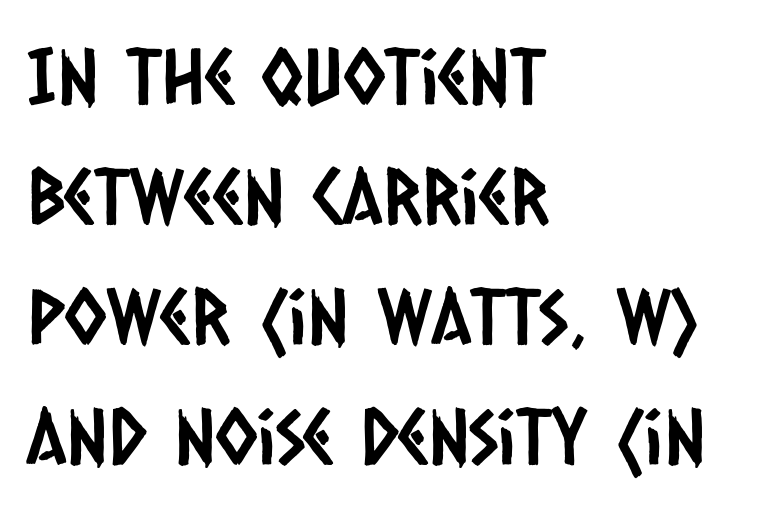
Q: Is the typeface a serif or a sans-serif typeface? A: Sans-serif.
Q: Is the text underlined? A: No.
Q: How is the paragraph aligned? A: Left-aligned.
Q: Is the spacing between letters normal or unusually wide? A: Normal.
Q: Is the spacing between lines tight, normal or loose? A: Normal.
Q: Width (condensed, normal, or wide)? A: Condensed.
Q: Stroke contrast? A: Low.
Q: x-height? A: Large.
Q: Monospaced? A: No.
